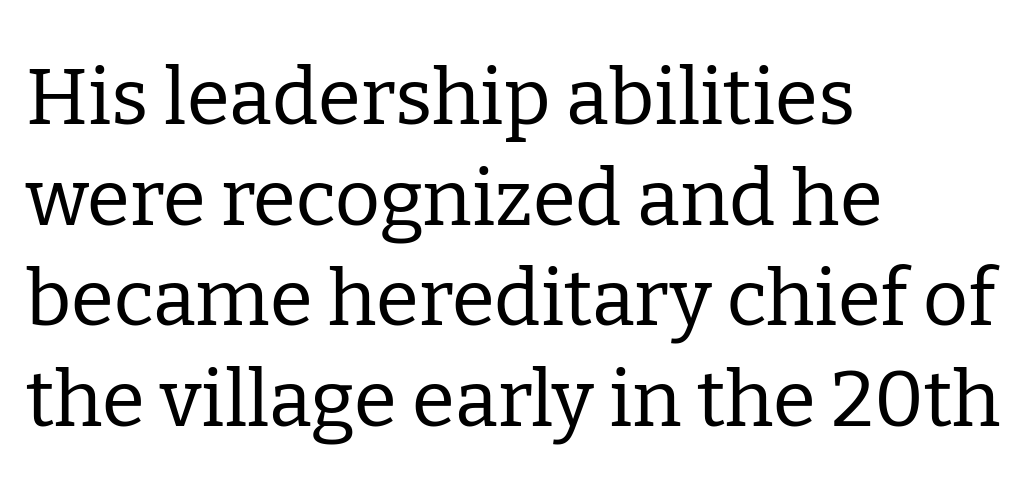
Q: Is the text bold? A: No.
Q: Is the text italic (slanted)? A: No, it is upright.
Q: Is the typeface a serif or a sans-serif typeface? A: Serif.
Q: Is the text underlined? A: No.
Q: How is the paragraph aligned? A: Left-aligned.
Q: Is the spacing between letters normal or unusually wide? A: Normal.
Q: Is the spacing between lines tight, normal or loose? A: Normal.
Q: Width (condensed, normal, or wide)? A: Normal.
Q: Stroke contrast? A: Low.
Q: x-height? A: Medium.
Q: Monospaced? A: No.
